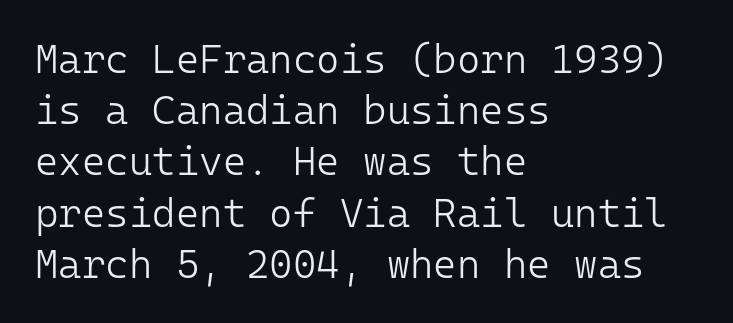
Letter spacing: default. Stroke terminals: plain, sans-serif. Is there any slant? The stems are plumb. Reading down the column, the eye jumps a familiar distance to each next line. The strip under each line holds only bare page.
